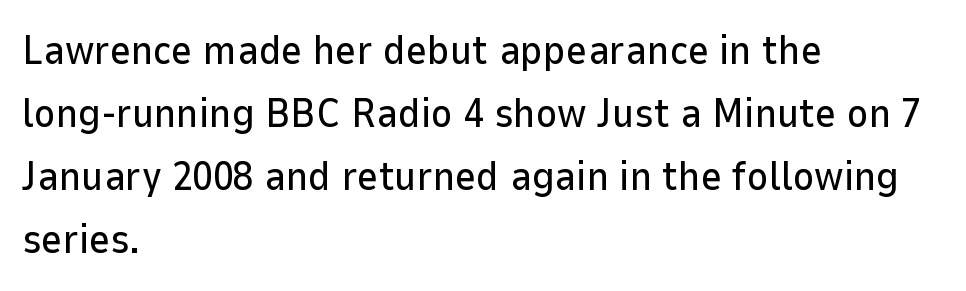
{"serif": "no", "italic": "no", "width": "normal", "stroke_contrast": "low", "x_height": "medium", "monospaced": "no", "underline": "no", "align": "left", "line_spacing": "normal", "line_spacing_ratio": 1.54, "letter_spacing": "normal", "letter_spacing_em": 0.0, "glyph_px": 41}
